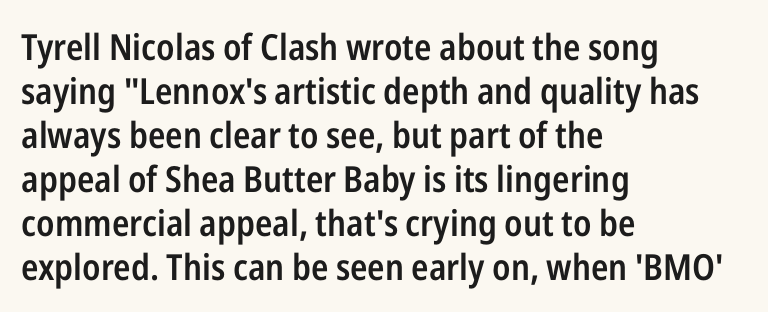
{"serif": "no", "italic": "no", "bold": "semi", "weight": "semibold", "width": "condensed", "stroke_contrast": "low", "x_height": "medium", "monospaced": "no", "underline": "no", "align": "left", "line_spacing_ratio": 1.22, "letter_spacing": "normal", "letter_spacing_em": 0.0, "glyph_px": 36}
